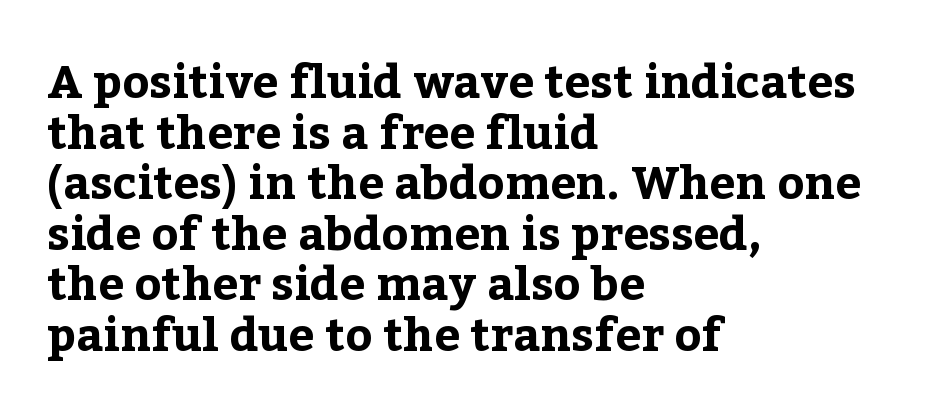
{"serif": "yes", "italic": "no", "bold": "yes", "weight": "bold", "width": "normal", "stroke_contrast": "low", "x_height": "medium", "monospaced": "no", "underline": "no", "align": "left", "line_spacing": "tight", "line_spacing_ratio": 1.1, "letter_spacing": "normal", "letter_spacing_em": 0.0, "glyph_px": 46}
